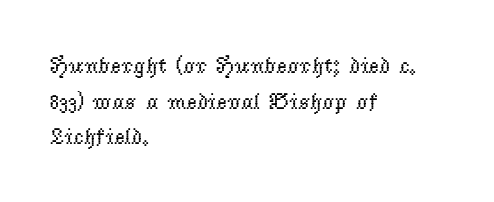
Baseline-to-baseline distance is the conventional proportion of letter height. The passage is arranged the way most books set body copy — flush left. The glyphs are unaccompanied by any horizontal stroke below them. The gaps between neighbouring characters are ordinary and unremarkable.
